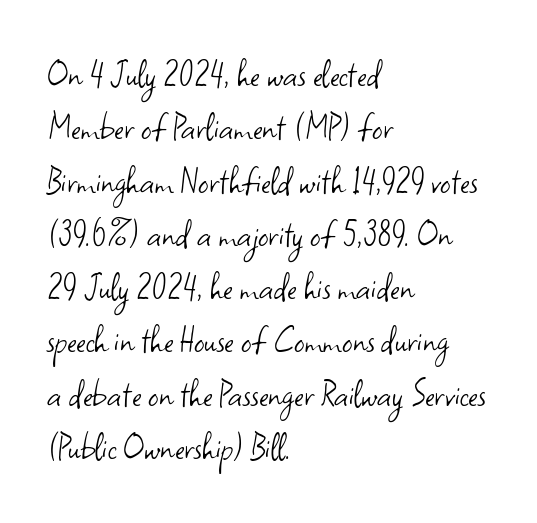
{"serif": "no", "bold": "no", "weight": "light", "width": "normal", "stroke_contrast": "low", "x_height": "small", "monospaced": "no", "underline": "no", "align": "left", "line_spacing": "normal", "line_spacing_ratio": 1.3, "letter_spacing": "normal", "letter_spacing_em": 0.0, "glyph_px": 41}
